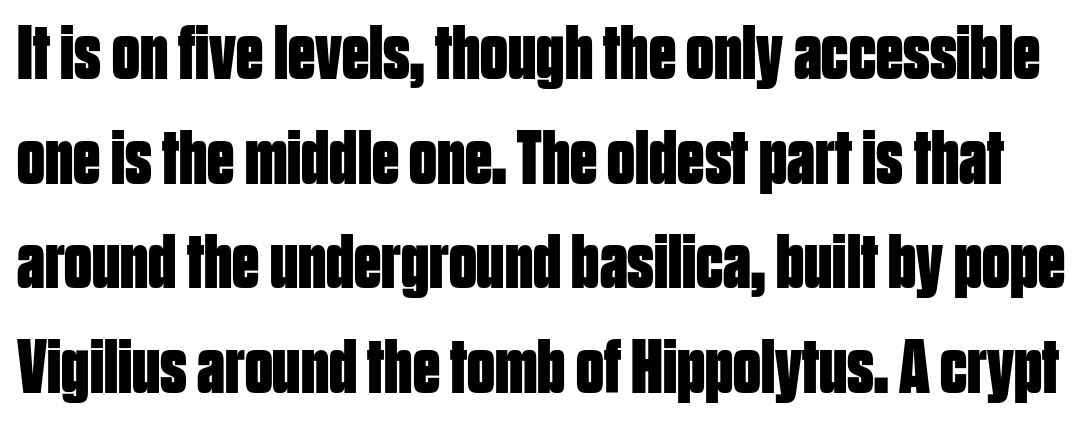
You'd pick this weight for a headline — it's a proper bold. Each letter keeps its own natural width here, so spacing adapts to shape. The font's upright variant was chosen for this text. Typographically, this falls in the sans-serif category.
